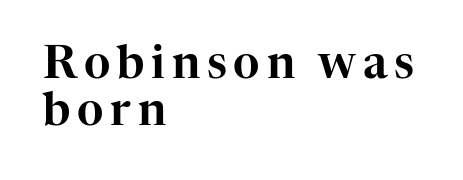
The image shows 45 px serif type, upright; set left-aligned, tight line spacing (1.05x), not underlined; high stroke contrast and a medium x-height.
